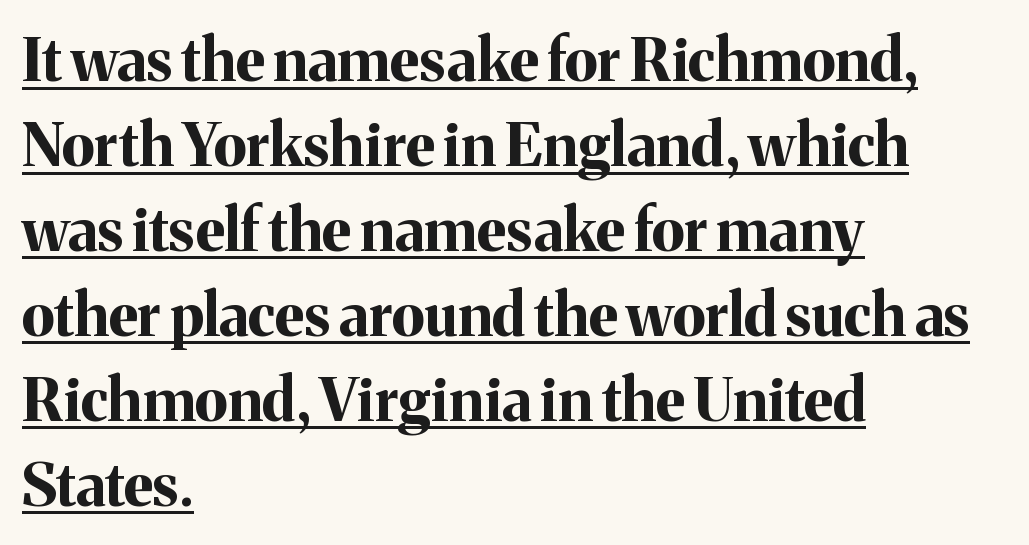
Stroke terminals: seriffed. Does the leading feel generous? No, just average. Nothing unusual about the tracking: characters are spaced as the font intends. The rendering uses natural spacing where letterforms have individual widths. This rendering features underlined lettering. This is the regular roman posture of the typeface.
